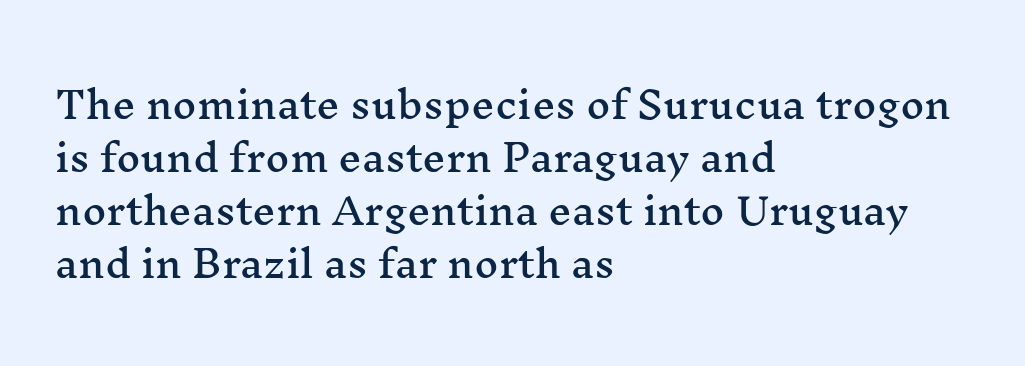
Q: Is the text italic (slanted)? A: No, it is upright.
Q: Is the typeface a serif or a sans-serif typeface? A: Serif.
Q: Is the text underlined? A: No.
Q: How is the paragraph aligned? A: Left-aligned.
Q: Is the spacing between letters normal or unusually wide? A: Normal.
Q: Is the spacing between lines tight, normal or loose? A: Normal.
Q: Width (condensed, normal, or wide)? A: Wide.
Q: Stroke contrast? A: Medium.
Q: x-height? A: Medium.
Q: Monospaced? A: No.
